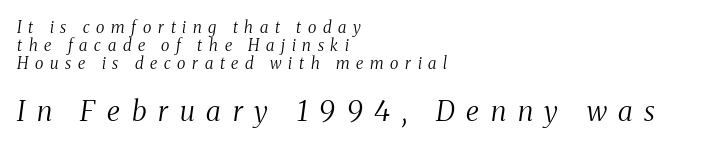
Beneath every word, the page is bare. In terms of letterspacing, this is a distinctly airy, spread setting. Is this a fixed-width face? No — the glyphs have proportional, varying widths. Leftover space on each line is placed entirely after the last word.
